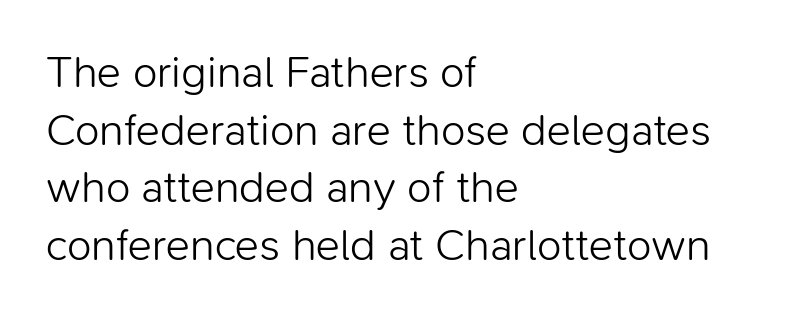
The image shows 45 px light sans-serif type, upright; set left-aligned, normal line spacing (1.28x), normal letter spacing, not underlined; low stroke contrast and a medium x-height.
